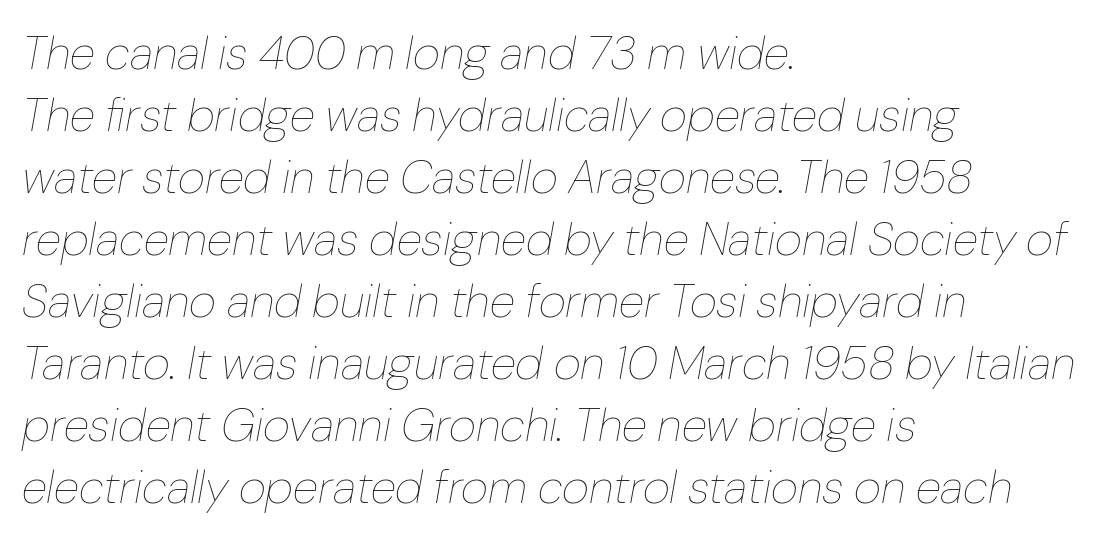
The image shows 47 px thin type, italic (leaning right); set left-aligned, normal line spacing (1.32x), normal letter spacing, not underlined; low stroke contrast and a medium x-height.
